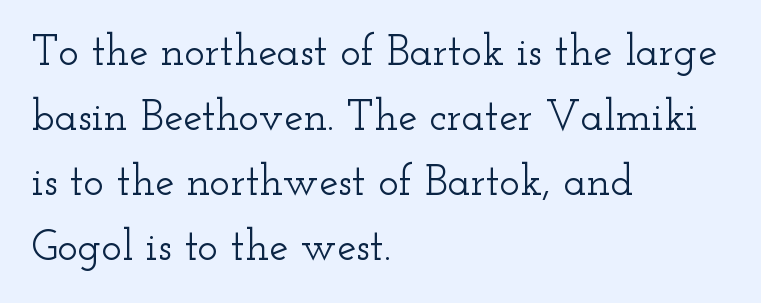
Q: Is the text italic (slanted)? A: No, it is upright.
Q: Is the typeface a serif or a sans-serif typeface? A: Serif.
Q: Is the text underlined? A: No.
Q: How is the paragraph aligned? A: Left-aligned.
Q: Is the spacing between letters normal or unusually wide? A: Normal.
Q: Is the spacing between lines tight, normal or loose? A: Normal.
Q: Width (condensed, normal, or wide)? A: Wide.
Q: Stroke contrast? A: Low.
Q: x-height? A: Small.
Q: Monospaced? A: No.
